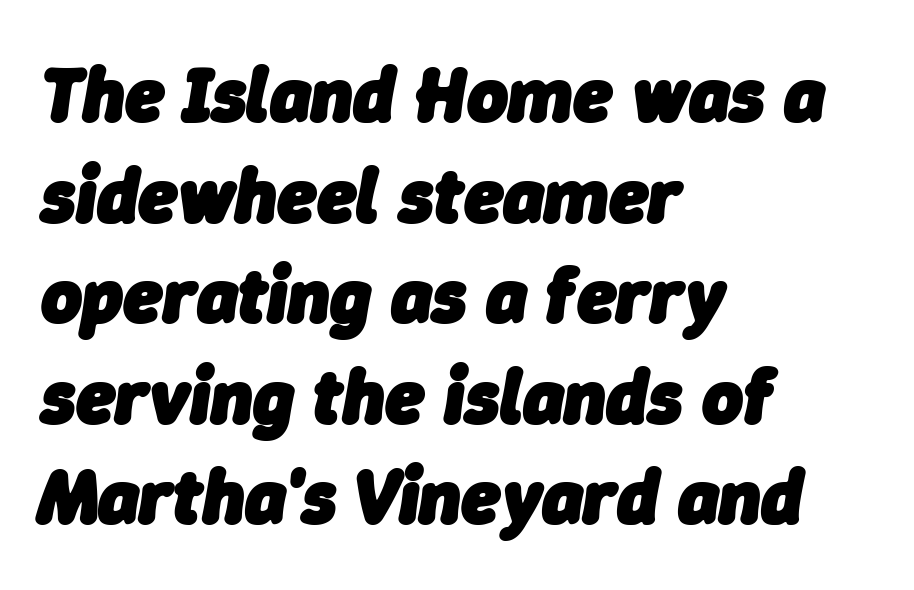
This is oblique type, the kind used for emphasis or titles. Nothing unusual about the tracking: characters are spaced as the font intends. Horizontally, the lines are justified to the leading edge only. The passage shown is typed in a proportional face where columns would drift. How heavy is the stroke? Heavy — this is a bold.
